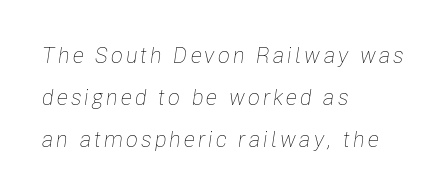
The typography opts for an oblique posture over an upright one. Heft: none added — not bold. Nobody drew a line under any word here. Airy leading.
